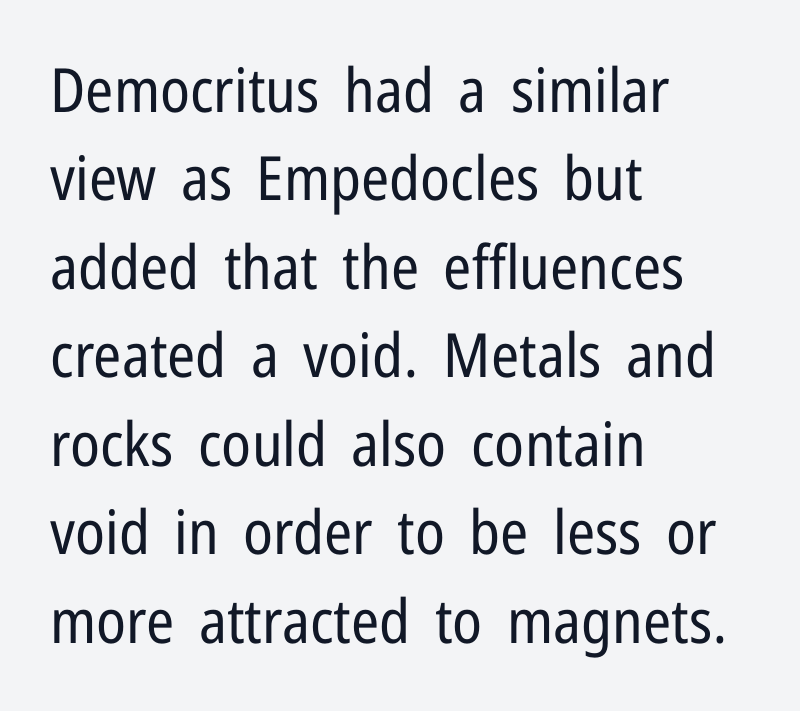
The image shows 61 px regular-weight, condensed sans-serif type, upright; set left-aligned, normal line spacing (1.45x), normal letter spacing, not underlined; low stroke contrast and a medium x-height.
